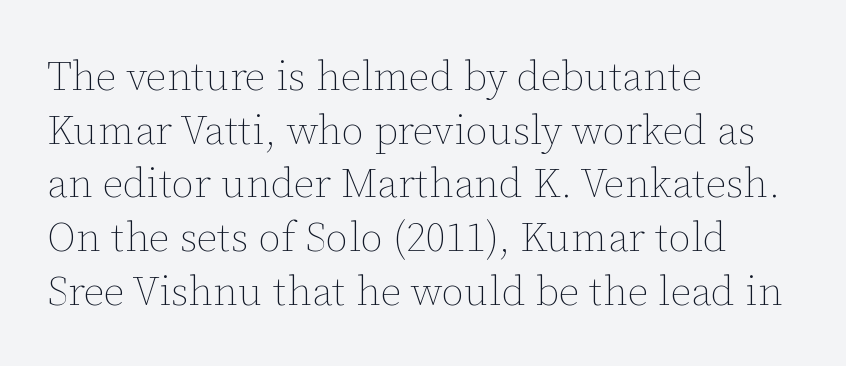
Q: Is the text bold? A: No.
Q: Is the text italic (slanted)? A: No, it is upright.
Q: Is the text underlined? A: No.
Q: How is the paragraph aligned? A: Left-aligned.
Q: Is the spacing between letters normal or unusually wide? A: Normal.
Q: Is the spacing between lines tight, normal or loose? A: Normal.
Q: Width (condensed, normal, or wide)? A: Normal.
Q: Stroke contrast? A: Low.
Q: x-height? A: Medium.
Q: Monospaced? A: No.
